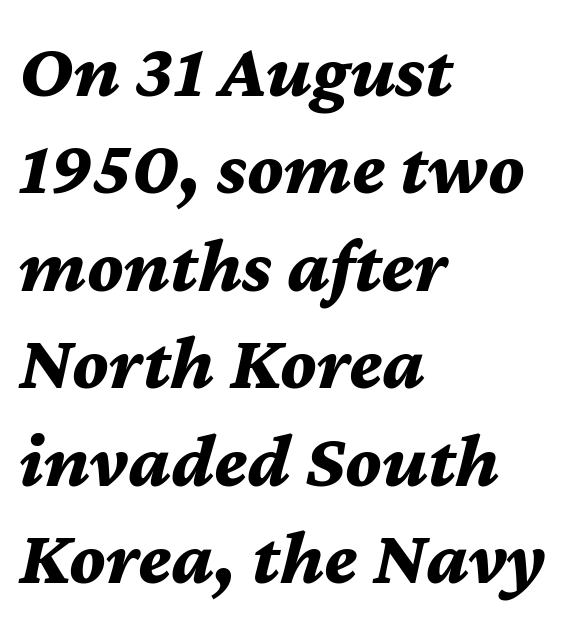
{"italic": "yes", "lean": "right", "slant_degrees": 12, "bold": "yes", "weight": "bold", "width": "normal", "stroke_contrast": "medium", "x_height": "medium", "monospaced": "no", "underline": "no", "align": "left", "line_spacing": "normal", "line_spacing_ratio": 1.25, "letter_spacing": "normal", "letter_spacing_em": 0.0, "glyph_px": 78}
